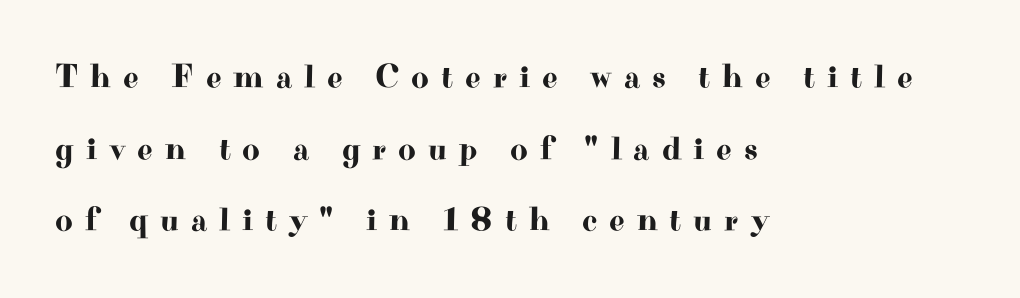
The image shows 34 px wide serif type, upright; set left-aligned, loose line spacing (2.11x), unusually wide letter spacing (+0.35 em), not underlined; high stroke contrast and a small x-height.
